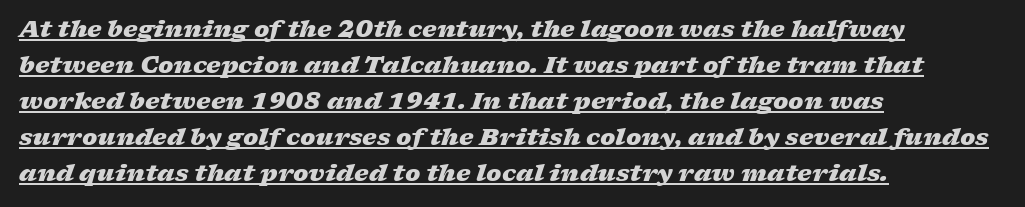
The image shows 23 px bold type, italic (leaning right); set left-aligned, normal line spacing (1.57x), normal letter spacing, underlined.
